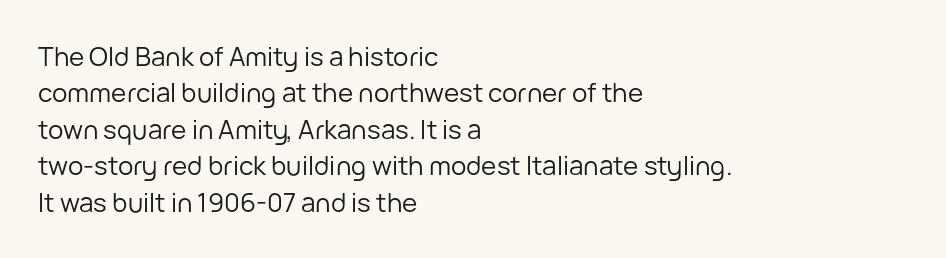
The image shows 26 px text type, upright; set left-aligned, normal line spacing (1.4x), normal letter spacing, not underlined.
